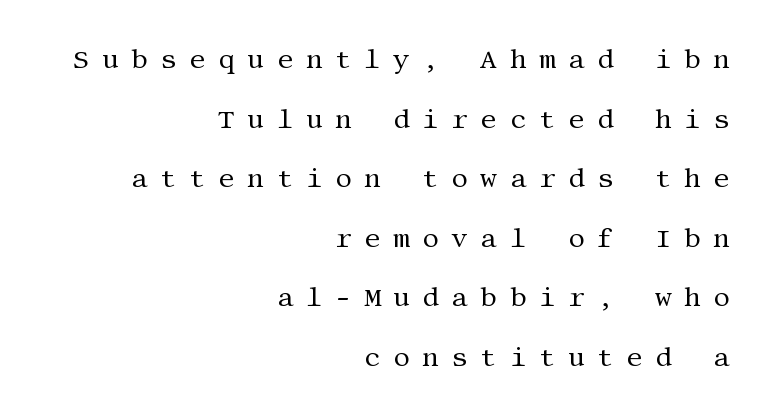
Q: Is the text bold? A: No.
Q: Is the text italic (slanted)? A: No, it is upright.
Q: Is the text underlined? A: No.
Q: How is the paragraph aligned? A: Right-aligned.
Q: Is the spacing between letters normal or unusually wide? A: Unusually wide.
Q: Is the spacing between lines tight, normal or loose? A: Loose.
